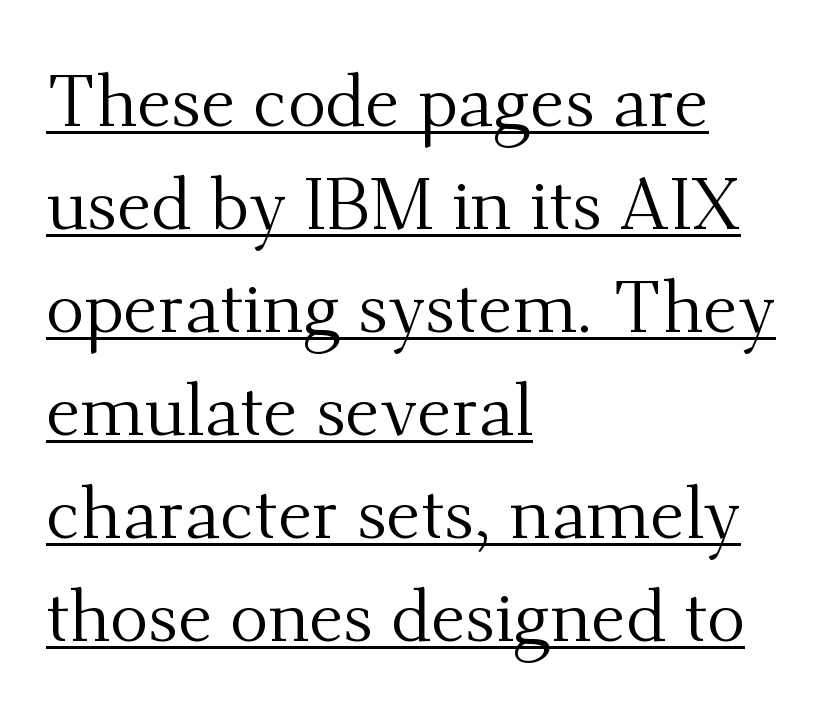
Proportional: the letters do not fall into vertical columns. Is the block centered? No — it sits flush against the left margin. The typography opts for an upright posture over an oblique one. Each stroke keeps to a modest, everyday thickness or less.
